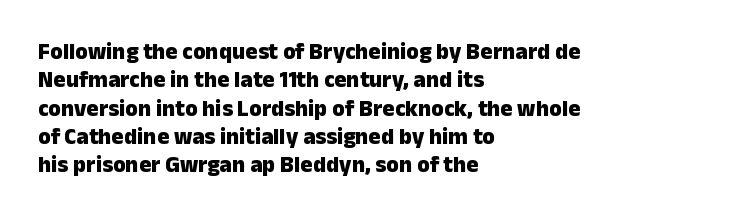
Plain, unruled lines of type. Heft: maximum for text — a bold. The tracking reads as untouched default to a designer's eye. Nope, not italic — everything's standing straight.
